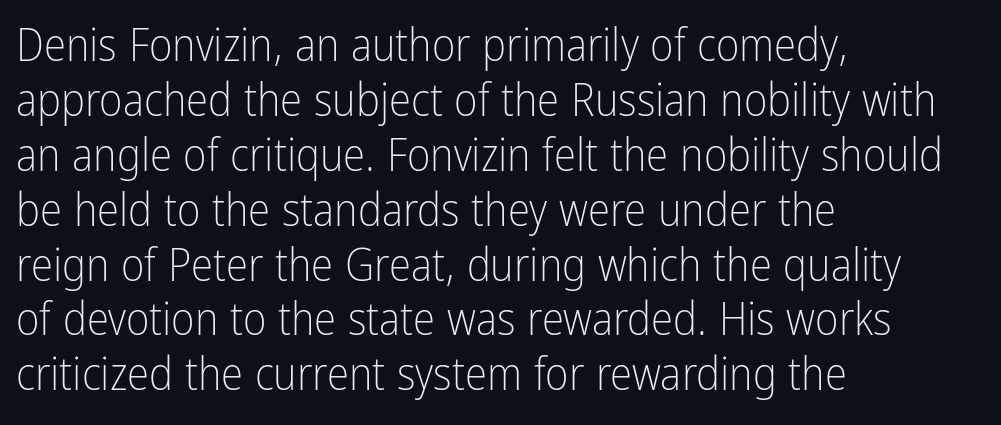
Q: Is the text bold? A: No.
Q: Is the text italic (slanted)? A: No, it is upright.
Q: Is the typeface a serif or a sans-serif typeface? A: Sans-serif.
Q: Is the text underlined? A: No.
Q: How is the paragraph aligned? A: Left-aligned.
Q: Is the spacing between letters normal or unusually wide? A: Normal.
Q: Width (condensed, normal, or wide)? A: Condensed.
Q: Stroke contrast? A: Low.
Q: x-height? A: Medium.
Q: Monospaced? A: No.
